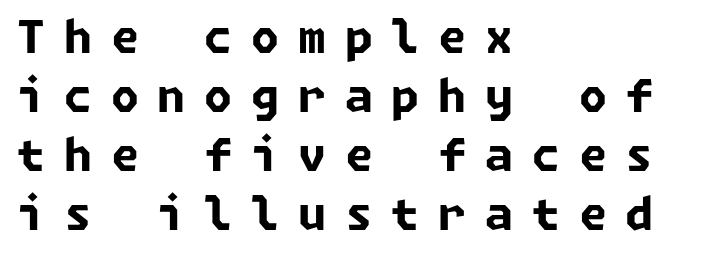
Q: Is the text bold? A: Yes.
Q: Is the typeface a serif or a sans-serif typeface? A: Sans-serif.
Q: Is the text underlined? A: No.
Q: How is the paragraph aligned? A: Left-aligned.
Q: Is the spacing between letters normal or unusually wide? A: Unusually wide.
Q: Is the spacing between lines tight, normal or loose? A: Normal.
Q: Width (condensed, normal, or wide)? A: Normal.
Q: Stroke contrast? A: Low.
Q: x-height? A: Medium.
